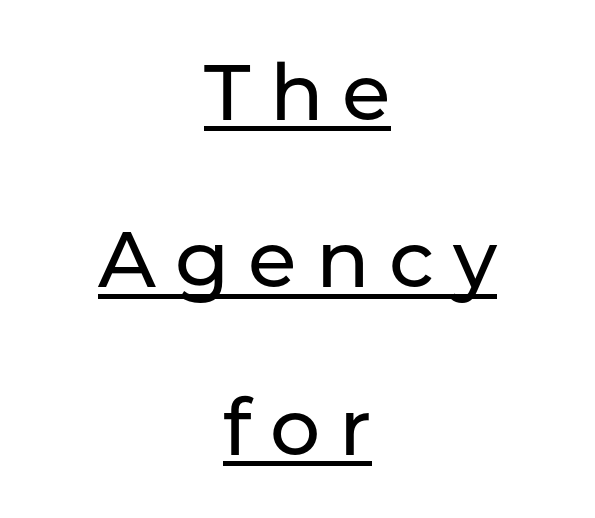
{"serif": "no", "italic": "no", "width": "normal", "stroke_contrast": "low", "x_height": "medium", "monospaced": "no", "underline": "yes", "align": "center", "line_spacing": "loose", "line_spacing_ratio": 2.12, "letter_spacing": "wide", "letter_spacing_em": 0.24, "glyph_px": 79}
